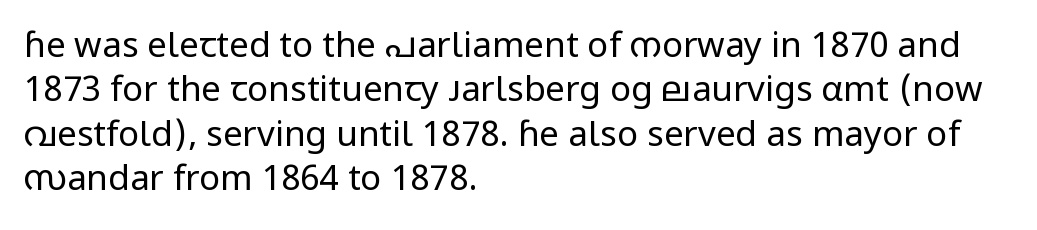
Q: Is the text bold? A: No.
Q: Is the text italic (slanted)? A: No, it is upright.
Q: Is the typeface a serif or a sans-serif typeface? A: Sans-serif.
Q: Is the text underlined? A: No.
Q: How is the paragraph aligned? A: Left-aligned.
Q: Is the spacing between letters normal or unusually wide? A: Normal.
Q: Is the spacing between lines tight, normal or loose? A: Normal.
Q: Width (condensed, normal, or wide)? A: Normal.
Q: Stroke contrast? A: Low.
Q: x-height? A: Medium.
Q: Monospaced? A: No.
